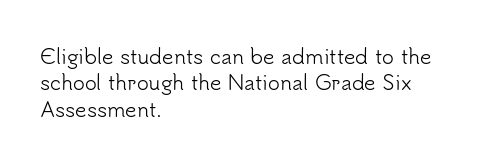
Characters remain perfectly vertical along every line. Rows of type keep a routine distance in the vertical direction. The face looks like a standard text weight, possibly lighter. Letter spacing: default. Each row of text sits above clean, open space.
